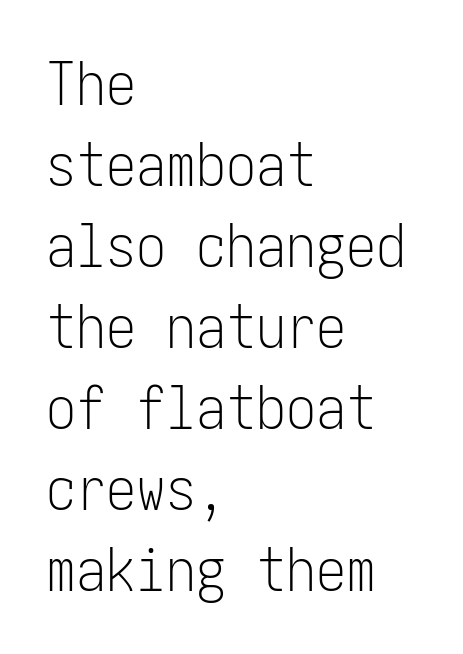
{"serif": "no", "italic": "no", "bold": "no", "weight": "light", "width": "condensed", "stroke_contrast": "low", "x_height": "medium", "underline": "no", "align": "left", "line_spacing": "normal", "line_spacing_ratio": 1.35, "letter_spacing": "normal", "letter_spacing_em": 0.0, "glyph_px": 60}
